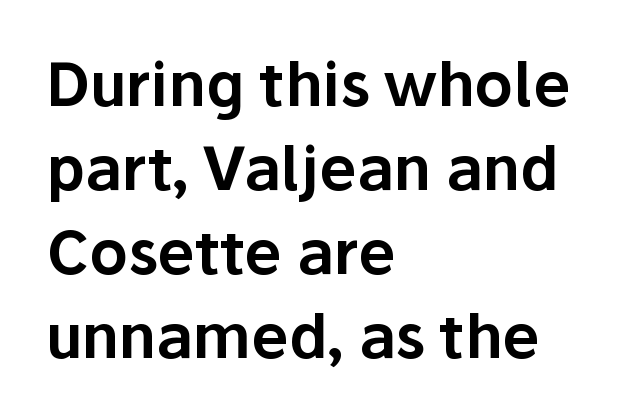
Each letter keeps its own natural width here, so spacing adapts to shape. If you drew a line through each stem, it would be perfectly vertical. Inter-character spacing is left at the font's built-in metrics. Casual observation: everything's shoved over to the left. Each row of text sits above clean, open space.
